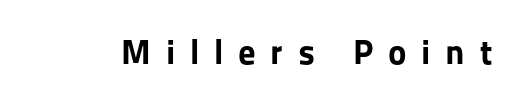
{"serif": "no", "italic": "no", "bold": "yes", "weight": "bold", "width": "normal", "stroke_contrast": "low", "x_height": "medium", "monospaced": "no", "underline": "no", "letter_spacing": "wide", "letter_spacing_em": 0.42, "glyph_px": 35}
